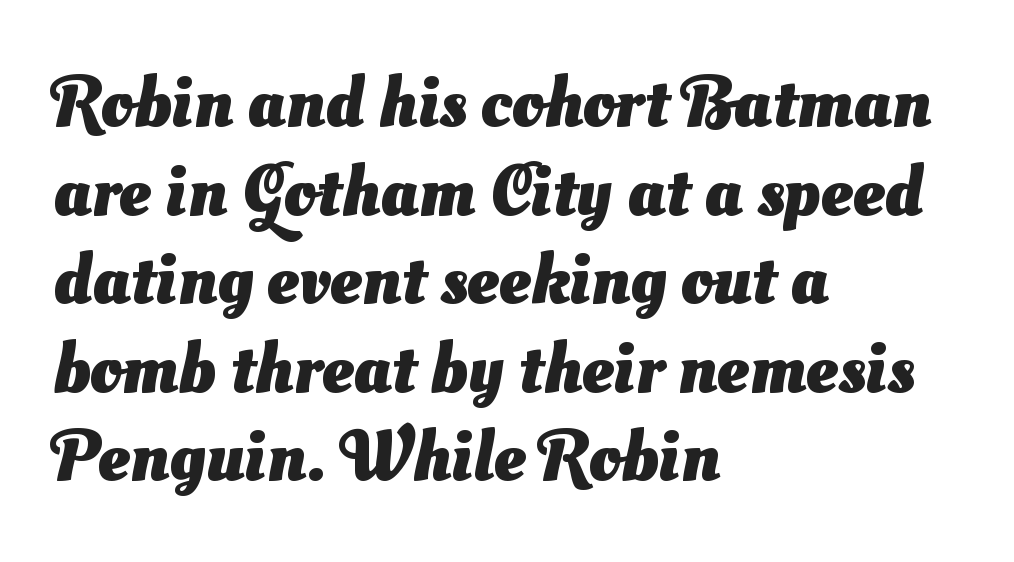
{"serif": "no", "bold": "yes", "weight": "heavy", "width": "normal", "stroke_contrast": "medium", "x_height": "small", "monospaced": "no", "underline": "no", "align": "left", "line_spacing_ratio": 1.23, "letter_spacing": "normal", "letter_spacing_em": 0.0, "glyph_px": 72}
